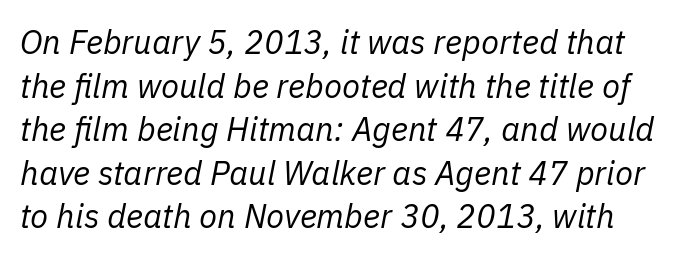
This sample keeps an unexceptional amount of space between lines. The whole block is typeset with a tilt. You could not count columns in this text — the font is proportionally spaced. The area under the type is left untouched. The letters look calm and open, with moderate or lighter stems. Between one letter and the next there's only the usual sliver of space.
